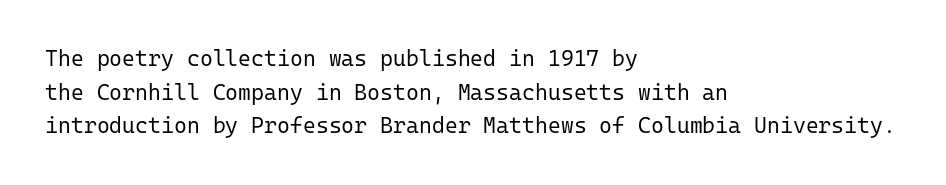
Q: Is the text bold? A: No.
Q: Is the text italic (slanted)? A: No, it is upright.
Q: Is the text underlined? A: No.
Q: How is the paragraph aligned? A: Left-aligned.
Q: Is the spacing between letters normal or unusually wide? A: Normal.
Q: Is the spacing between lines tight, normal or loose? A: Normal.
